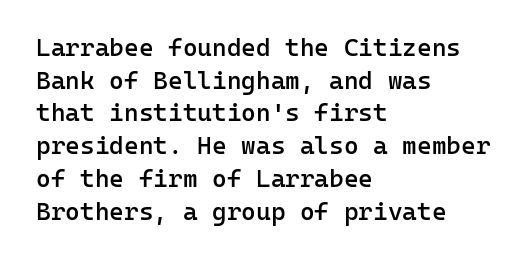
Q: Is the text bold? A: Semi-bold.
Q: Is the text italic (slanted)? A: No, it is upright.
Q: Is the text underlined? A: No.
Q: How is the paragraph aligned? A: Left-aligned.
Q: Is the spacing between letters normal or unusually wide? A: Normal.
Q: Is the spacing between lines tight, normal or loose? A: Normal.
